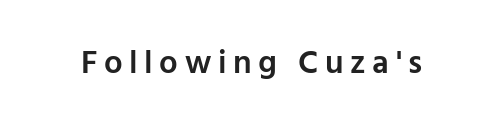
The image shows 33 px semibold sans-serif type, upright; set unusually wide letter spacing (+0.2 em), not underlined; low stroke contrast and a medium x-height.
